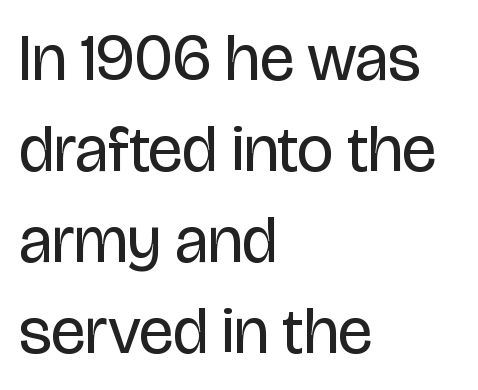
Look at the tracking — it's just the regular setting, nothing added. This rendering uses left alignment, leaving the right contour irregular. The font sits on the lighter half of the weight spectrum, regular included. Posture: straight, roman, zero tilt.
